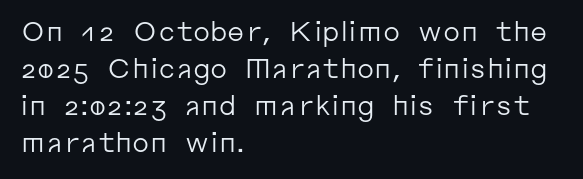
The image shows 27 px text type, upright; set left-aligned, normal line spacing (1.37x), normal letter spacing, not underlined.
